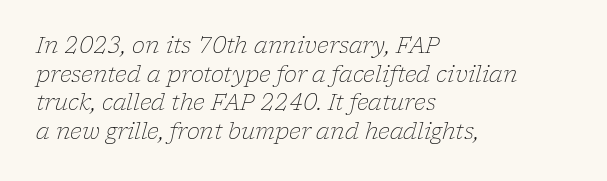
Q: Is the text bold? A: No.
Q: Is the text italic (slanted)? A: Yes, it leans right by about 17 degrees.
Q: Is the text underlined? A: No.
Q: How is the paragraph aligned? A: Left-aligned.
Q: Is the spacing between letters normal or unusually wide? A: Normal.
Q: Is the spacing between lines tight, normal or loose? A: Normal.
